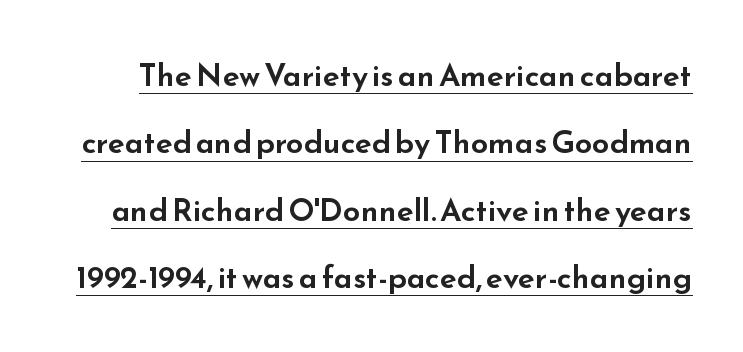
Q: Is the text italic (slanted)? A: No, it is upright.
Q: Is the typeface a serif or a sans-serif typeface? A: Sans-serif.
Q: Is the text underlined? A: Yes.
Q: Is the spacing between letters normal or unusually wide? A: Normal.
Q: Is the spacing between lines tight, normal or loose? A: Loose.
Q: Width (condensed, normal, or wide)? A: Wide.
Q: Stroke contrast? A: Low.
Q: x-height? A: Small.
Q: Monospaced? A: No.
